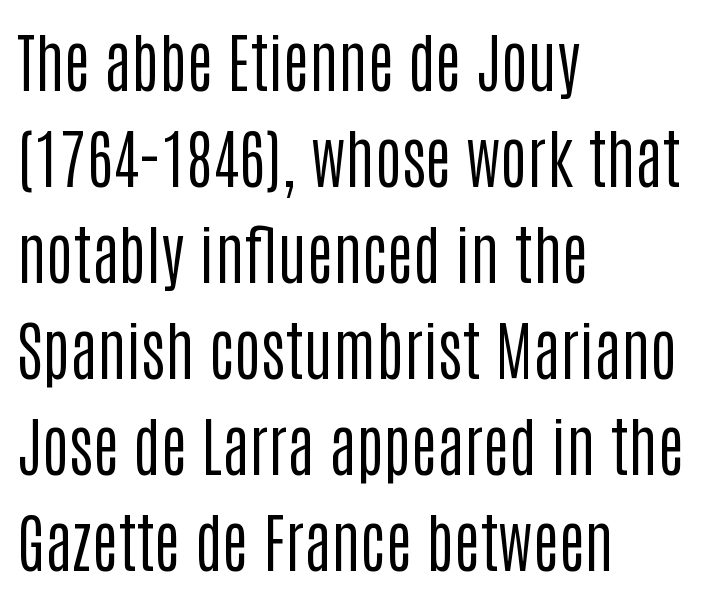
Rows of type keep a routine distance in the vertical direction. Nope, not italic — everything's standing straight. This rendering leaves character spacing at its baseline value. The designer went with a sans here, leaving each stem footless.
